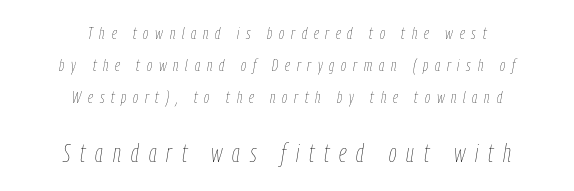
Which of the two is more prominent by size? The second, at the bottom. The area under the type is left untouched. An italicized treatment has been applied to the whole sample. The lines are quadded center.
